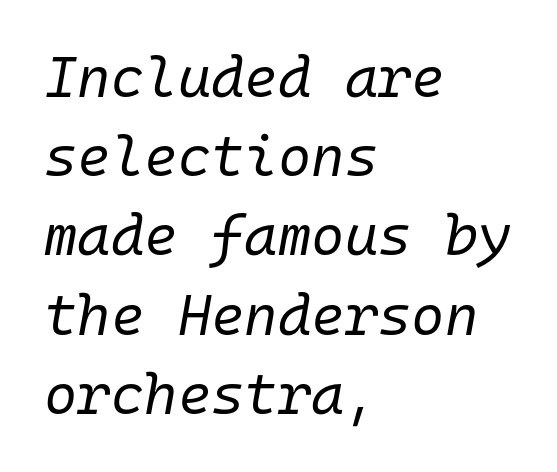
The image shows 57 px regular-weight type, italic (leaning right), monospaced; set left-aligned, normal line spacing (1.39x), normal letter spacing, not underlined; low stroke contrast and a medium x-height.
